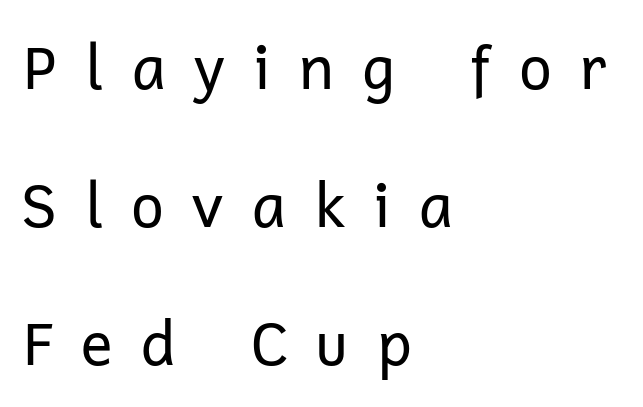
{"serif": "no", "italic": "no", "bold": "no", "weight": "regular", "width": "normal", "stroke_contrast": "low", "x_height": "medium", "monospaced": "no", "underline": "no", "align": "left", "line_spacing": "loose", "line_spacing_ratio": 2.3, "letter_spacing": "wide", "letter_spacing_em": 0.44, "glyph_px": 60}
